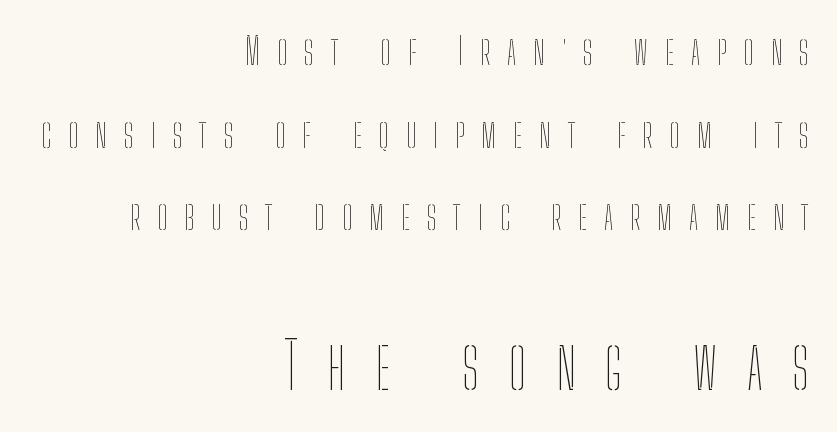
{"italic": "no", "bold": "no", "weight": "thin", "width": "condensed", "stroke_contrast": "low", "x_height": "medium", "monospaced": "no", "underline": "no", "align": "right", "line_spacing": "loose", "line_spacing_ratio": 2.23, "letter_spacing": "wide", "letter_spacing_em": 0.46, "larger_block": "second", "size_ratio": 1.73, "glyph_px": 64}
